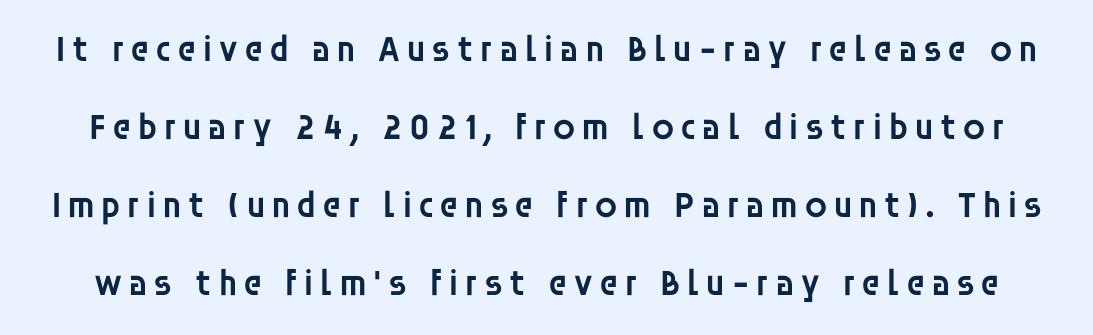
The image shows 37 px semibold sans-serif type, upright; set loose line spacing (2.11x), not underlined; low stroke contrast and a large x-height.
